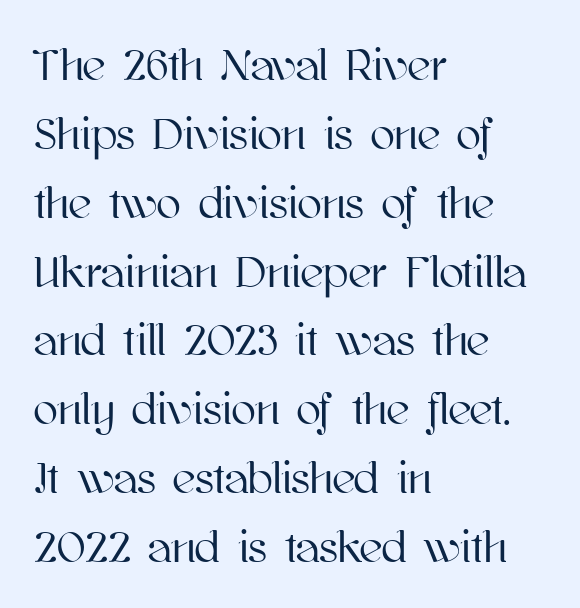
The image shows 45 px text type, upright; set left-aligned, normal line spacing (1.53x), normal letter spacing, not underlined; high stroke contrast and a medium x-height.
